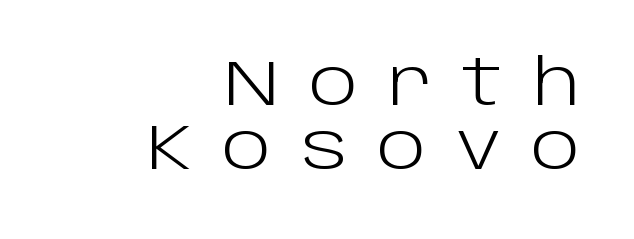
The image shows 64 px light sans-serif type, upright; set right-aligned, tight line spacing (1.0x), unusually wide letter spacing (+0.47 em), not underlined; low stroke contrast and a large x-height.
